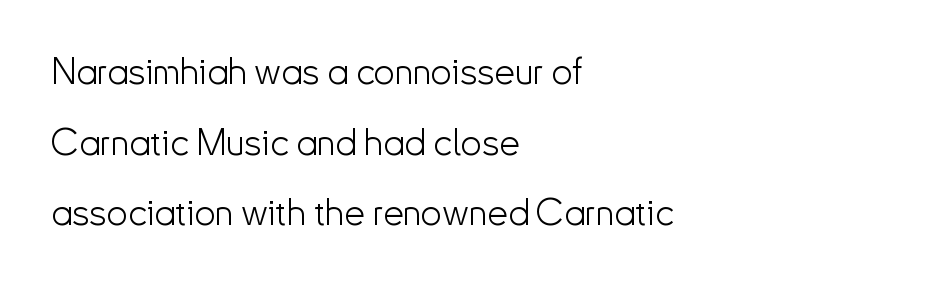
The lines are quadded left. Here the glyphs are tracked normally, forming tight word shapes. Designer's note — italics off, roman on. The space directly below the letters is spotless. This sample has the flowing, uneven cadence of proportional lettering.
